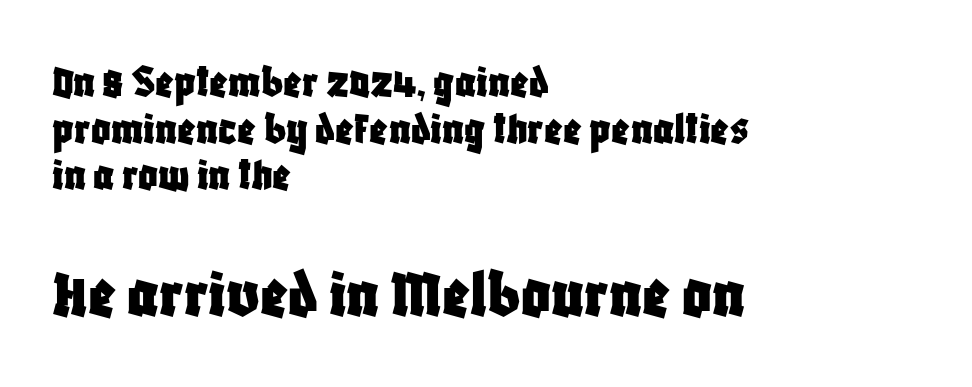
A sans-serif font was chosen for this passage. Posture: straight, roman, zero tilt. A clean baseline with only descenders dipping below it. Whoever set this made the second block the dominant, larger element.
